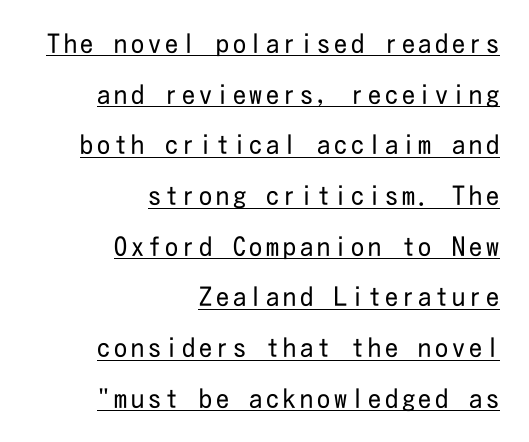
Heaviness? Minimal to ordinary, like unemphasized prose. The font's upright variant was chosen for this text. The lines are quadded right. The block of text is sparse from top to bottom, with ample space between rows.
